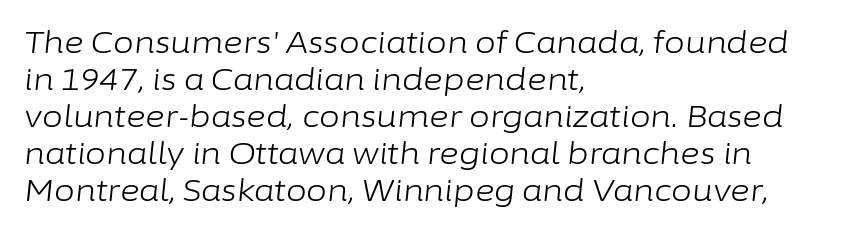
Q: Is the text bold? A: No.
Q: Is the text italic (slanted)? A: Yes, it leans right by about 6 degrees.
Q: Is the text underlined? A: No.
Q: How is the paragraph aligned? A: Left-aligned.
Q: Is the spacing between letters normal or unusually wide? A: Normal.
Q: Width (condensed, normal, or wide)? A: Normal.
Q: Stroke contrast? A: Low.
Q: x-height? A: Medium.
Q: Monospaced? A: No.
